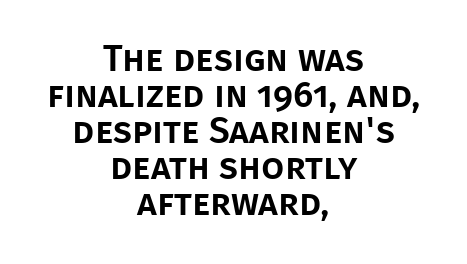
Q: Is the text italic (slanted)? A: No, it is upright.
Q: Is the typeface a serif or a sans-serif typeface? A: Sans-serif.
Q: Is the text underlined? A: No.
Q: How is the paragraph aligned? A: Centered.
Q: Is the spacing between letters normal or unusually wide? A: Normal.
Q: Is the spacing between lines tight, normal or loose? A: Tight.
Q: Width (condensed, normal, or wide)? A: Normal.
Q: Stroke contrast? A: Low.
Q: x-height? A: Large.
Q: Monospaced? A: No.
